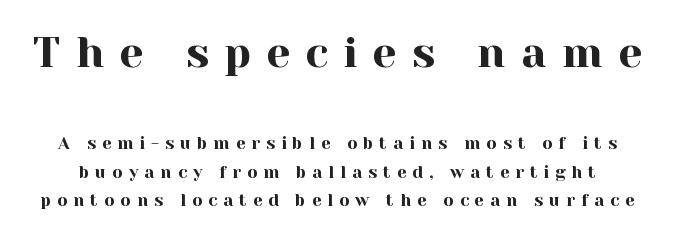
{"serif": "yes", "italic": "no", "width": "normal", "x_height": "medium", "monospaced": "no", "underline": "no", "line_spacing": "normal", "line_spacing_ratio": 1.67, "letter_spacing": "wide", "letter_spacing_em": 0.35, "larger_block": "first", "size_ratio": 2.53, "glyph_px": 43}
